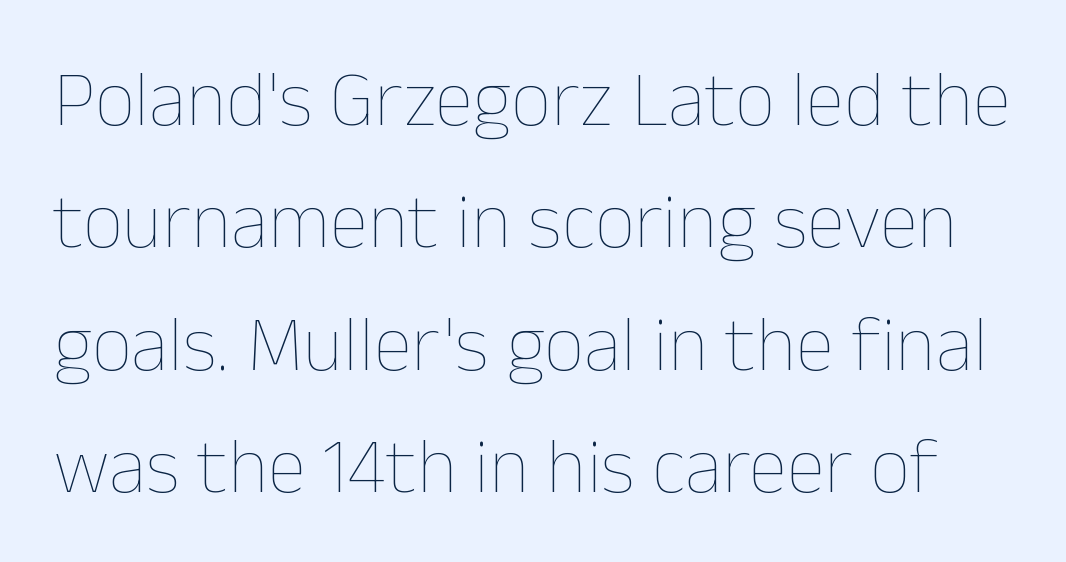
{"italic": "no", "bold": "no", "weight": "thin", "width": "normal", "stroke_contrast": "low", "x_height": "medium", "monospaced": "no", "underline": "no", "line_spacing": "normal", "line_spacing_ratio": 1.55, "letter_spacing": "normal", "letter_spacing_em": 0.0, "glyph_px": 79}
